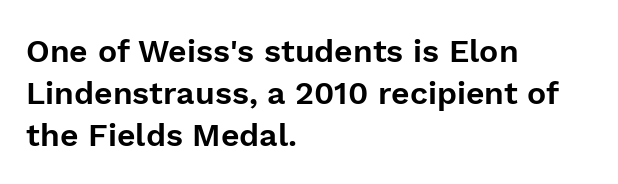
Each line starts at the same left margin while the right side varies. Ascenders rise straight up at ninety degrees. Each word holds together tightly as a unit, with standard inter-letter gaps. Quick note: interline space is typical.
